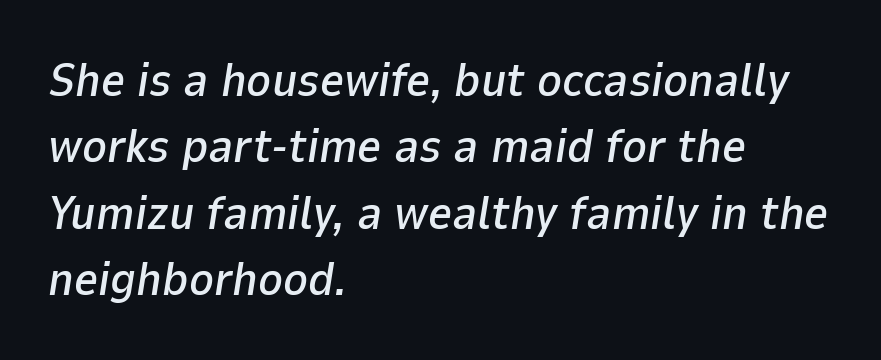
The image shows 47 px text type, italic (leaning right); set left-aligned, normal line spacing (1.41x), normal letter spacing, not underlined; low stroke contrast and a medium x-height.
